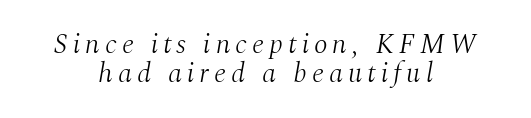
The font's italic variant was chosen for this text. Compared with a flush-left layout, this one balances lines on the center instead. Little horizontal feet cap the strokes, marking this as serif type. The glyphs are unaccompanied by any horizontal stroke below them. Honestly, the rows look squashed on top of each other. Here the designer chose a conventional face with non-uniform glyph widths.
